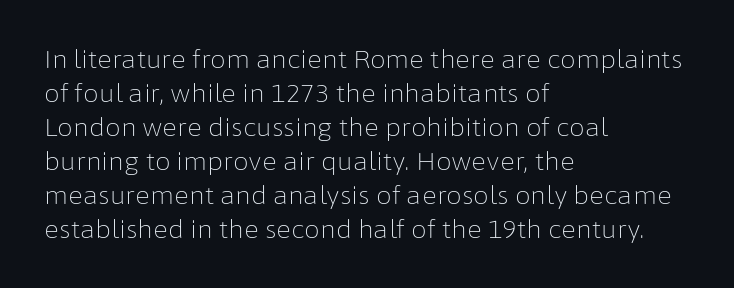
Q: Is the text bold? A: No.
Q: Is the text italic (slanted)? A: No, it is upright.
Q: Is the text underlined? A: No.
Q: How is the paragraph aligned? A: Left-aligned.
Q: Is the spacing between letters normal or unusually wide? A: Normal.
Q: Is the spacing between lines tight, normal or loose? A: Normal.
